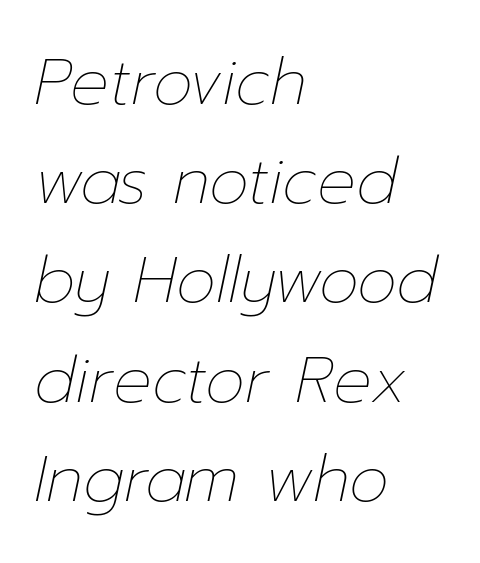
{"italic": "yes", "lean": "right", "slant_degrees": 12, "bold": "no", "weight": "thin", "width": "normal", "stroke_contrast": "low", "x_height": "medium", "monospaced": "no", "underline": "no", "align": "left", "line_spacing": "normal", "line_spacing_ratio": 1.55, "letter_spacing": "normal", "letter_spacing_em": 0.0, "glyph_px": 64}
